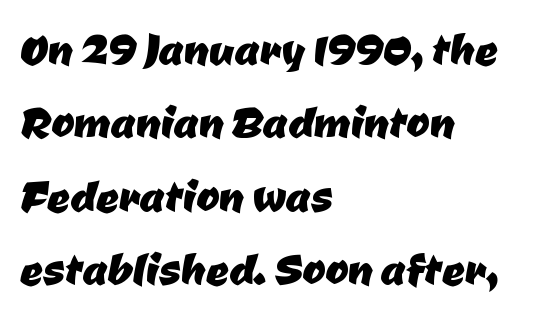
Q: Is the typeface a serif or a sans-serif typeface? A: Sans-serif.
Q: Is the text underlined? A: No.
Q: How is the paragraph aligned? A: Left-aligned.
Q: Is the spacing between letters normal or unusually wide? A: Normal.
Q: Is the spacing between lines tight, normal or loose? A: Normal.
Q: Width (condensed, normal, or wide)? A: Normal.
Q: Stroke contrast? A: Low.
Q: x-height? A: Medium.
Q: Monospaced? A: No.
